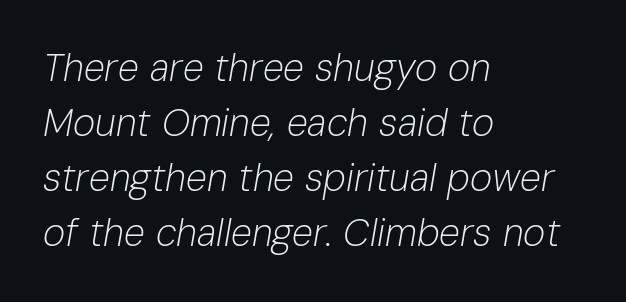
Q: Is the text bold? A: No.
Q: Is the text italic (slanted)? A: Yes, it leans right by about 10 degrees.
Q: Is the text underlined? A: No.
Q: How is the paragraph aligned? A: Left-aligned.
Q: Is the spacing between letters normal or unusually wide? A: Normal.
Q: Is the spacing between lines tight, normal or loose? A: Normal.
Q: Width (condensed, normal, or wide)? A: Normal.
Q: Stroke contrast? A: Low.
Q: x-height? A: Medium.
Q: Monospaced? A: No.
